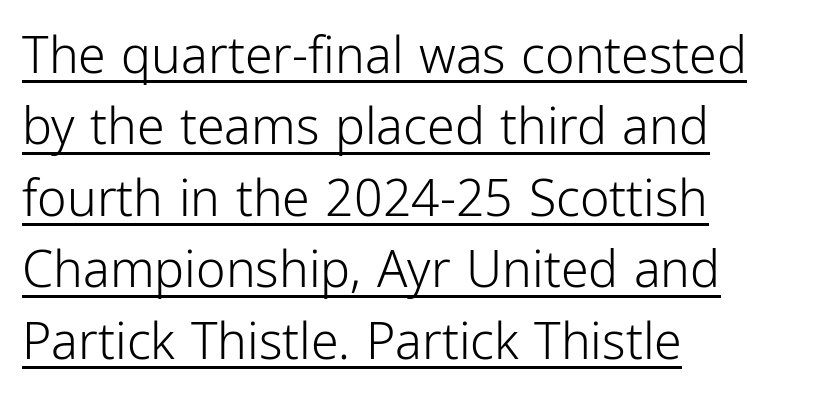
Q: Is the text bold? A: No.
Q: Is the text italic (slanted)? A: No, it is upright.
Q: Is the typeface a serif or a sans-serif typeface? A: Sans-serif.
Q: Is the text underlined? A: Yes.
Q: How is the paragraph aligned? A: Left-aligned.
Q: Is the spacing between letters normal or unusually wide? A: Normal.
Q: Is the spacing between lines tight, normal or loose? A: Normal.
Q: Width (condensed, normal, or wide)? A: Condensed.
Q: Stroke contrast? A: Low.
Q: x-height? A: Medium.
Q: Monospaced? A: No.
